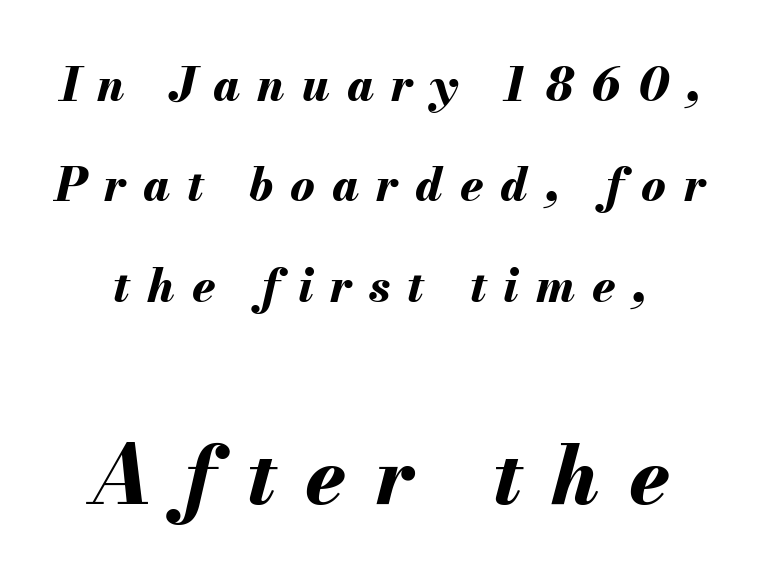
Display-style spreading of the glyphs; the letterfit is very open. Honestly, there is no underline to notice here at all. This sample uses an oblique cut, with every glyph tilted off the vertical. Compare the two chunks: the lower has the greater cap height.
